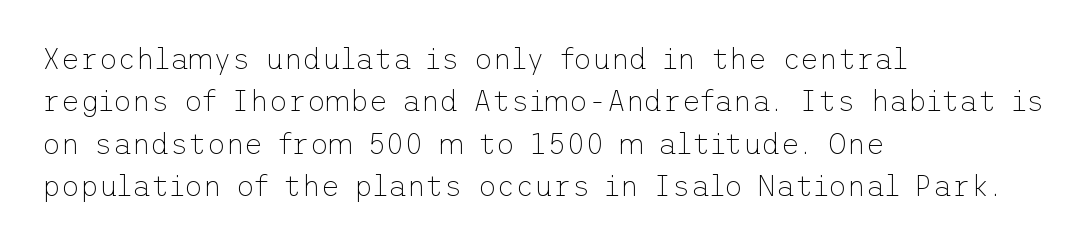
The baseline area is clear. Each new line begins a customary step beneath the previous one. Layout note: lines flush left. Type style note: lacks serifs. Counters stay open thanks to moderate or lighter strokes.
